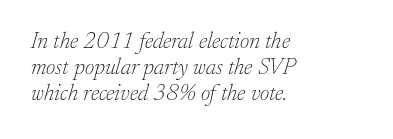
Q: Is the text bold? A: No.
Q: Is the text italic (slanted)? A: Yes, it leans right by about 17 degrees.
Q: Is the text underlined? A: No.
Q: How is the paragraph aligned? A: Left-aligned.
Q: Is the spacing between letters normal or unusually wide? A: Normal.
Q: Is the spacing between lines tight, normal or loose? A: Tight.
